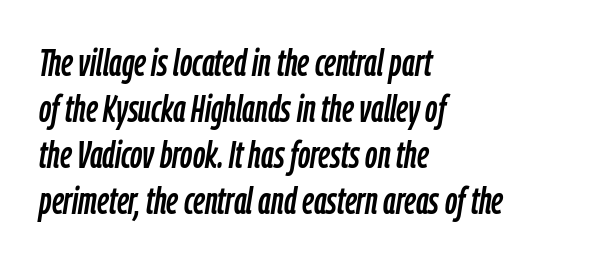
Q: Is the text italic (slanted)? A: Yes, it leans right by about 9 degrees.
Q: Is the text underlined? A: No.
Q: How is the paragraph aligned? A: Left-aligned.
Q: Is the spacing between letters normal or unusually wide? A: Normal.
Q: Width (condensed, normal, or wide)? A: Condensed.
Q: Stroke contrast? A: Low.
Q: x-height? A: Medium.
Q: Monospaced? A: No.
